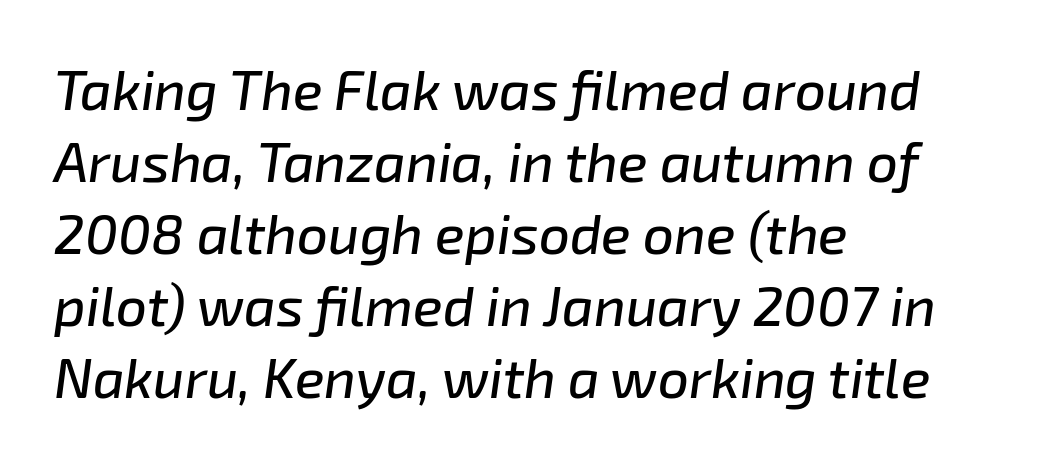
{"italic": "yes", "lean": "right", "slant_degrees": 8, "width": "normal", "stroke_contrast": "low", "x_height": "medium", "monospaced": "no", "underline": "no", "align": "left", "line_spacing": "normal", "line_spacing_ratio": 1.31, "letter_spacing": "normal", "letter_spacing_em": 0.0, "glyph_px": 55}
